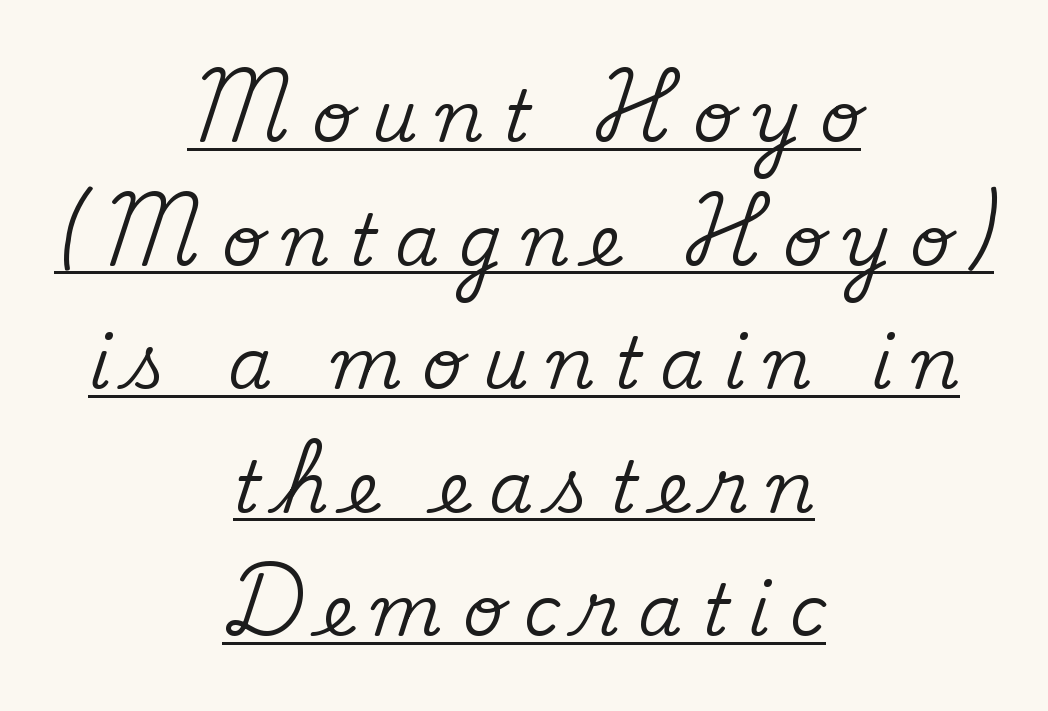
The whitespace from short lines is split evenly between both sides. A rule runs beneath these lines of type. Caption: expanded tracking, letters set apart. You could not count columns in this text — the font is proportionally spaced.
